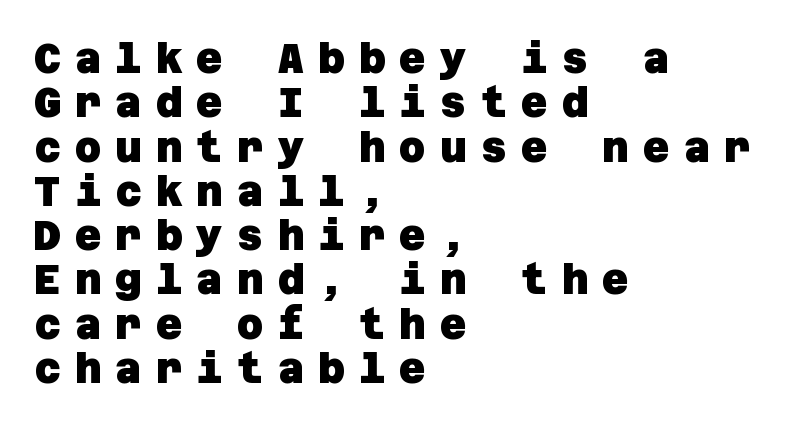
Honestly, there is no underline to notice here at all. Serifs: no, the terminals of the letterforms are clean. The paragraph shown leans on its left margin. Set as a true bold cut, around the 700 mark. In terms of leading, this rendering errs on the cramped side.
